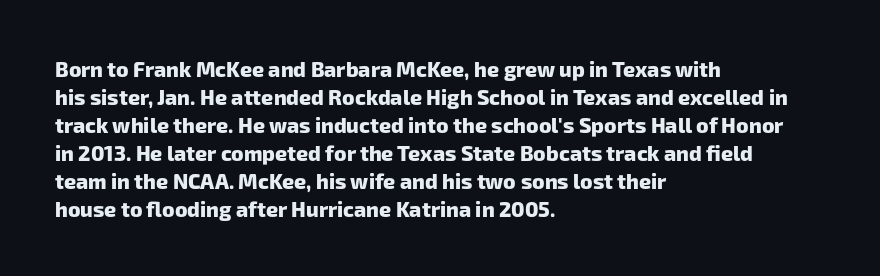
{"bold": "yes", "underline": "no", "align": "left", "line_spacing": "normal", "line_spacing_ratio": 1.33, "letter_spacing": "normal", "letter_spacing_em": 0.0, "glyph_px": 21}
